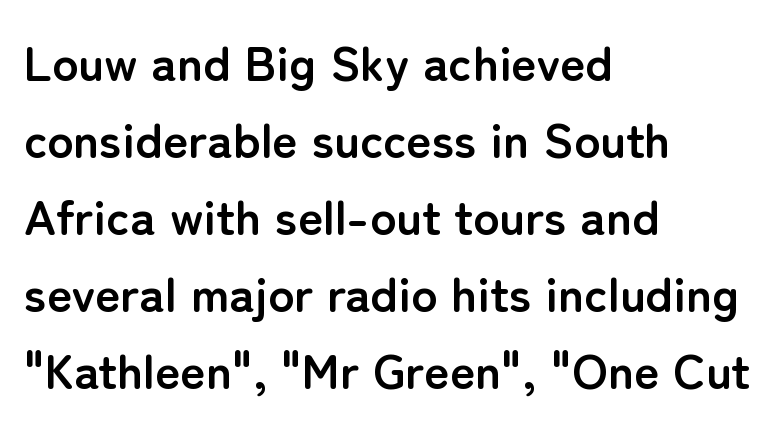
Each letter keeps its own natural width here, so spacing adapts to shape. The letterforms sit shoulder to shoulder at normal distance. The rows are spaced the way most documents space them. The rendering uses a bold face; every stroke is thick and dark. Just letters on the line, the space beneath them empty.
